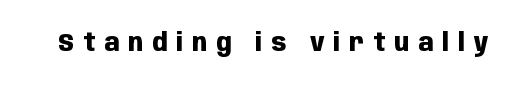
The image shows 25 px bold type, upright; set unusually wide letter spacing (+0.36 em), not underlined.
